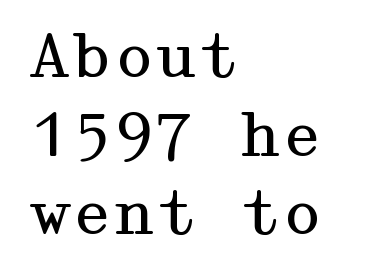
The image shows 60 px regular-weight, wide serif type, upright; set left-aligned, normal line spacing (1.31x), normal letter spacing, not underlined; medium stroke contrast and a medium x-height.
